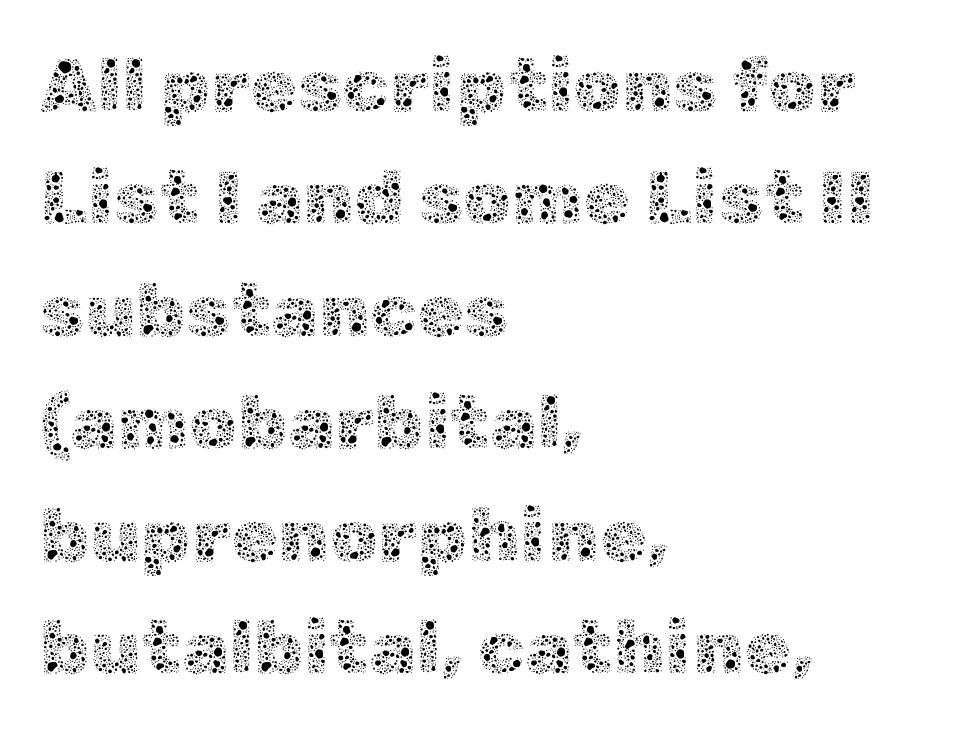
Q: Is the text bold? A: No.
Q: Is the text italic (slanted)? A: No, it is upright.
Q: Is the text underlined? A: No.
Q: How is the paragraph aligned? A: Left-aligned.
Q: Is the spacing between letters normal or unusually wide? A: Normal.
Q: Is the spacing between lines tight, normal or loose? A: Normal.
Q: Width (condensed, normal, or wide)? A: Normal.
Q: x-height? A: Medium.
Q: Monospaced? A: No.
